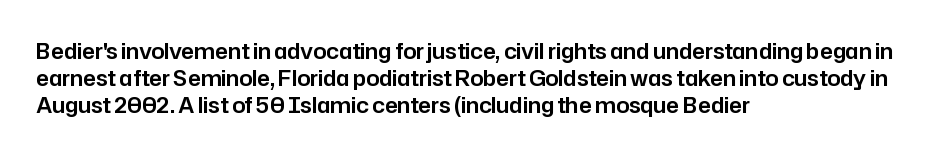
{"italic": "no", "underline": "no", "align": "left", "line_spacing": "normal", "line_spacing_ratio": 1.28, "letter_spacing": "normal", "letter_spacing_em": 0.0, "glyph_px": 21}
